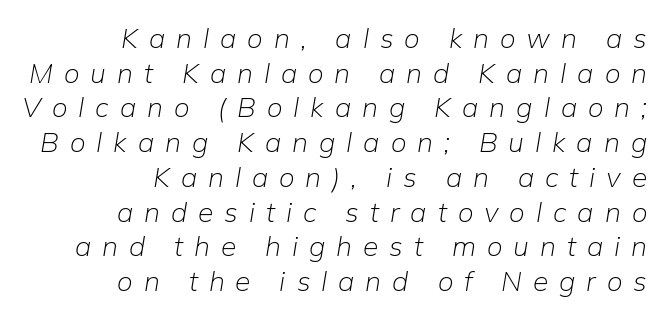
Q: Is the text bold? A: No.
Q: Is the text italic (slanted)? A: Yes, it leans right by about 9 degrees.
Q: Is the text underlined? A: No.
Q: How is the paragraph aligned? A: Right-aligned.
Q: Is the spacing between letters normal or unusually wide? A: Unusually wide.
Q: Width (condensed, normal, or wide)? A: Normal.
Q: Stroke contrast? A: Low.
Q: x-height? A: Medium.
Q: Monospaced? A: No.
